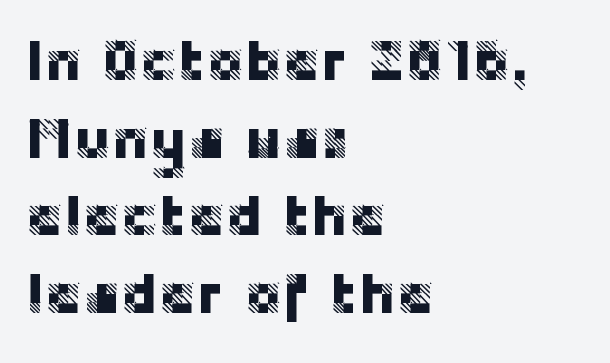
Q: Is the text italic (slanted)? A: No, it is upright.
Q: Is the typeface a serif or a sans-serif typeface? A: Sans-serif.
Q: Is the text underlined? A: No.
Q: How is the paragraph aligned? A: Left-aligned.
Q: Is the spacing between letters normal or unusually wide? A: Normal.
Q: Is the spacing between lines tight, normal or loose? A: Normal.
Q: Width (condensed, normal, or wide)? A: Normal.
Q: Stroke contrast? A: Low.
Q: x-height? A: Large.
Q: Monospaced? A: No.
